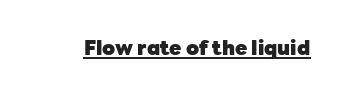
Weight: bold. Is the letter spacing exaggerated? No — it looks like the ordinary default. In designer terms, the underline attribute is active on this setting. A roman cut, with each character standing at attention.
